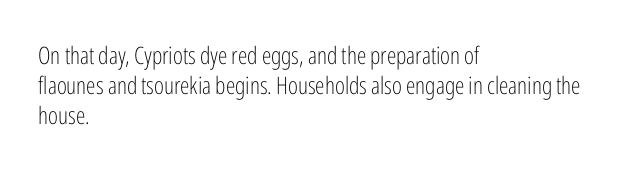
The weight would be labelled regular, book, light, or lighter still. Every stem runs plumb, perpendicular to the baseline. Descender tails drop into unmarked territory. One glance says typical: line gaps are just what's usual.
